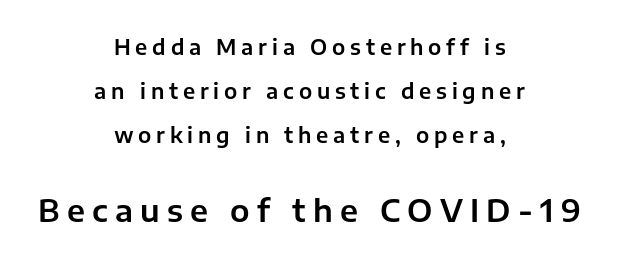
Q: Is the text italic (slanted)? A: No, it is upright.
Q: Is the typeface a serif or a sans-serif typeface? A: Sans-serif.
Q: Is the text underlined? A: No.
Q: How is the paragraph aligned? A: Centered.
Q: Is the spacing between letters normal or unusually wide? A: Unusually wide.
Q: Is the spacing between lines tight, normal or loose? A: Loose.
Q: Which block of text is set in a larger size, the first (top) or the second (bottom)? A: The second (bottom) one.
Q: Width (condensed, normal, or wide)? A: Normal.
Q: Stroke contrast? A: Low.
Q: x-height? A: Medium.
Q: Monospaced? A: No.
